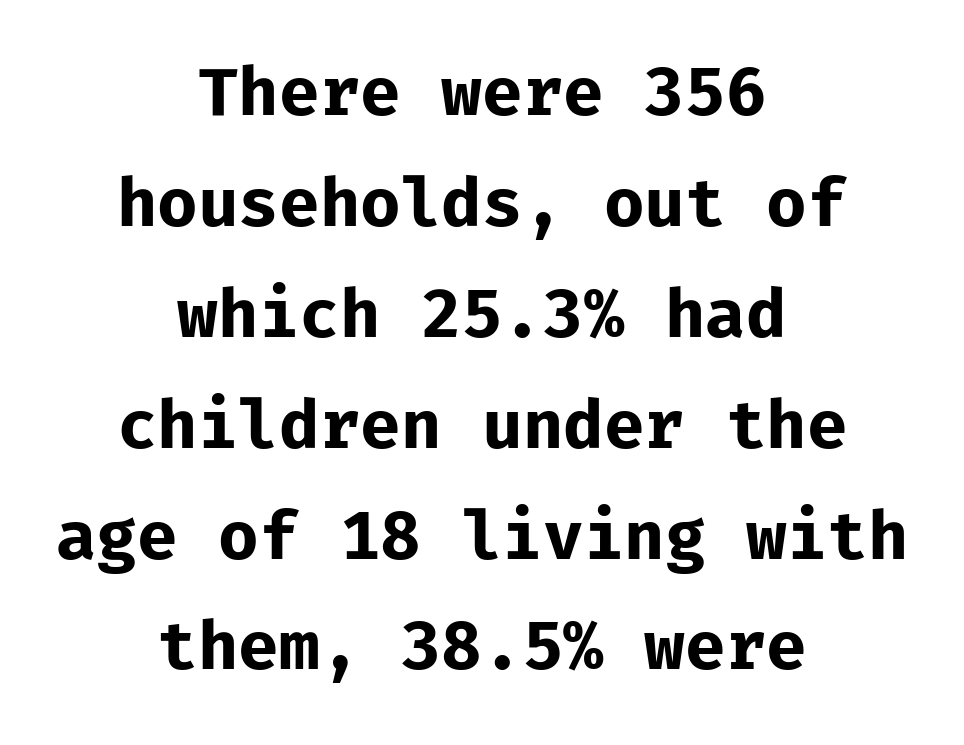
The image shows 66 px bold sans-serif type, upright; set centered, normal line spacing (1.68x), normal letter spacing, not underlined; low stroke contrast and a medium x-height.
